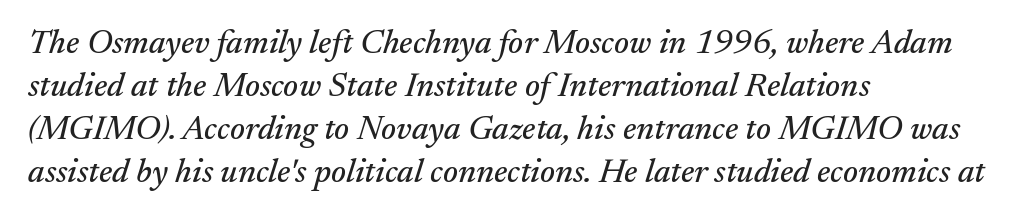
{"serif": "yes", "italic": "yes", "lean": "right", "slant_degrees": 17, "width": "normal", "stroke_contrast": "medium", "x_height": "small", "monospaced": "no", "underline": "no", "align": "left", "line_spacing": "normal", "line_spacing_ratio": 1.26, "letter_spacing": "normal", "letter_spacing_em": 0.0, "glyph_px": 34}
